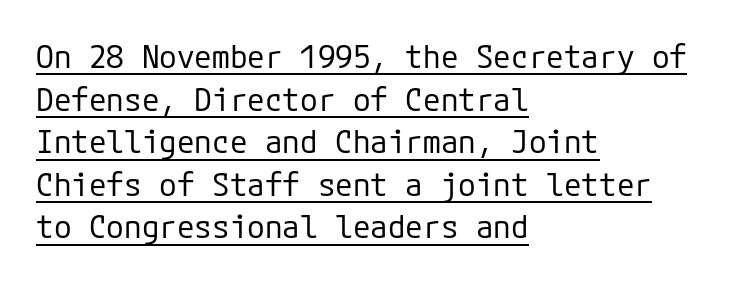
Q: Is the text bold? A: No.
Q: Is the text italic (slanted)? A: No, it is upright.
Q: Is the typeface a serif or a sans-serif typeface? A: Sans-serif.
Q: Is the text underlined? A: Yes.
Q: How is the paragraph aligned? A: Left-aligned.
Q: Is the spacing between letters normal or unusually wide? A: Normal.
Q: Is the spacing between lines tight, normal or loose? A: Normal.
Q: Width (condensed, normal, or wide)? A: Normal.
Q: Stroke contrast? A: Low.
Q: x-height? A: Medium.
